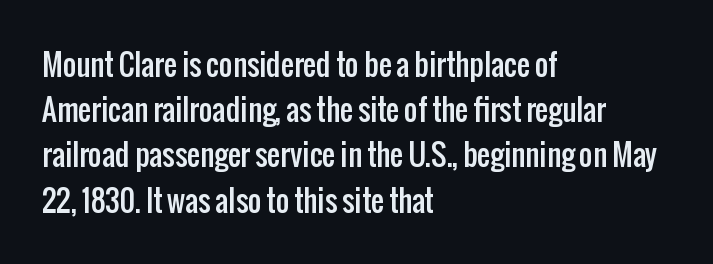
{"serif": "no", "italic": "no", "width": "condensed", "stroke_contrast": "low", "x_height": "medium", "monospaced": "no", "underline": "no", "align": "left", "line_spacing": "normal", "line_spacing_ratio": 1.56, "letter_spacing": "normal", "letter_spacing_em": 0.0, "glyph_px": 29}
